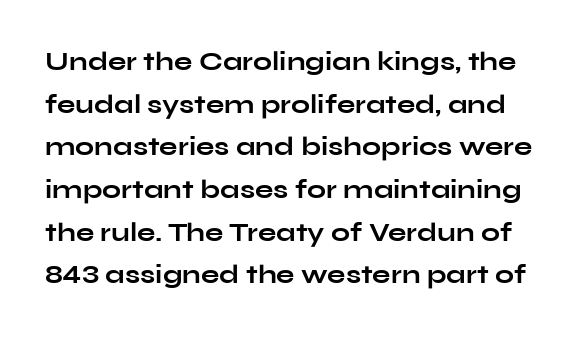
The image shows 27 px bold type, upright; set normal line spacing (1.58x), normal letter spacing, not underlined.
